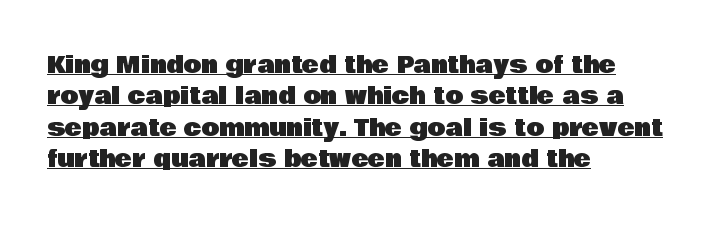
You can tell it's not italic because the verticals are truly vertical. The lines in this sample share a left origin and differ only in where they stop. Underline: present. Evenly set lines give the paragraph a standard silhouette. Characters follow at the spacing the type designer built in.
